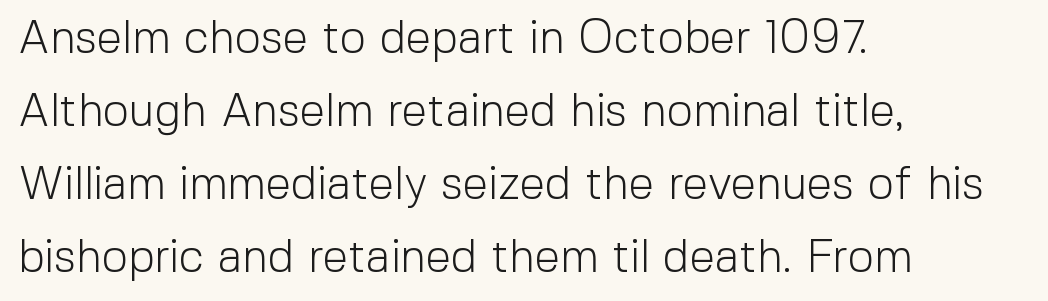
Q: Is the text bold? A: No.
Q: Is the text italic (slanted)? A: No, it is upright.
Q: Is the typeface a serif or a sans-serif typeface? A: Sans-serif.
Q: Is the text underlined? A: No.
Q: How is the paragraph aligned? A: Left-aligned.
Q: Is the spacing between letters normal or unusually wide? A: Normal.
Q: Is the spacing between lines tight, normal or loose? A: Normal.
Q: Width (condensed, normal, or wide)? A: Normal.
Q: x-height? A: Medium.
Q: Monospaced? A: No.
